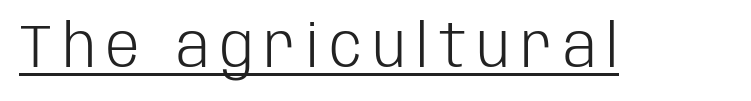
The image shows 60 px light, condensed sans-serif type, upright; set underlined; low stroke contrast and a large x-height.
